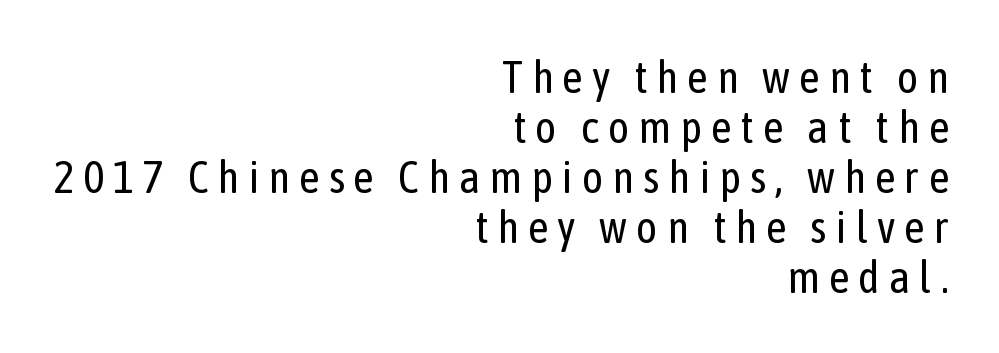
Q: Is the text bold? A: No.
Q: Is the text italic (slanted)? A: No, it is upright.
Q: Is the typeface a serif or a sans-serif typeface? A: Sans-serif.
Q: Is the text underlined? A: No.
Q: How is the paragraph aligned? A: Right-aligned.
Q: Is the spacing between letters normal or unusually wide? A: Unusually wide.
Q: Is the spacing between lines tight, normal or loose? A: Tight.
Q: Width (condensed, normal, or wide)? A: Condensed.
Q: Stroke contrast? A: Low.
Q: x-height? A: Medium.
Q: Monospaced? A: No.
